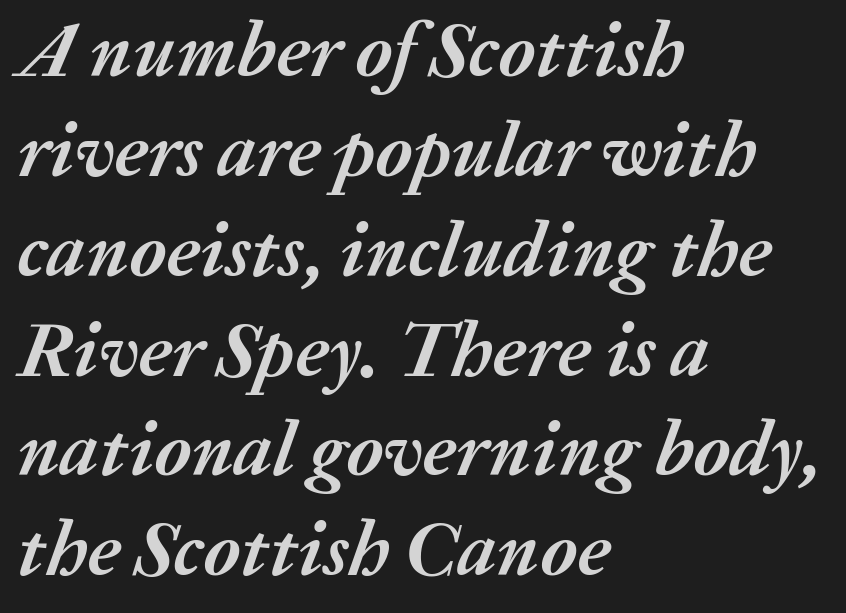
The image shows 78 px semibold type, italic (leaning right); set left-aligned, normal line spacing (1.28x), normal letter spacing, not underlined; medium stroke contrast and a medium x-height.
